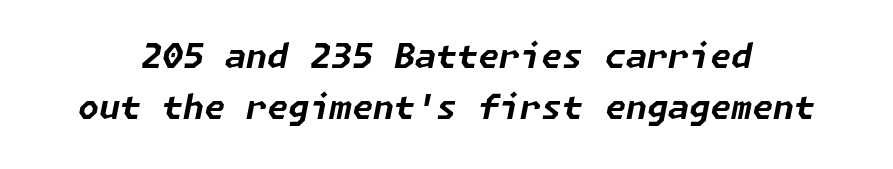
{"italic": "yes", "lean": "right", "slant_degrees": 11, "bold": "yes", "weight": "bold", "width": "normal", "stroke_contrast": "low", "x_height": "medium", "underline": "no", "line_spacing": "normal", "line_spacing_ratio": 1.51, "letter_spacing": "normal", "letter_spacing_em": 0.0, "glyph_px": 34}
